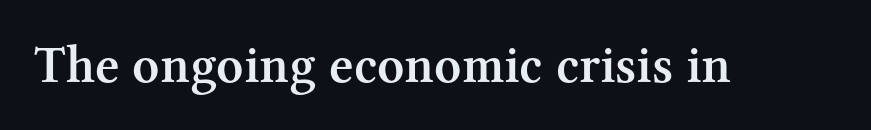
The image shows 53 px semibold serif type, upright; set normal letter spacing, not underlined; medium stroke contrast and a medium x-height.
